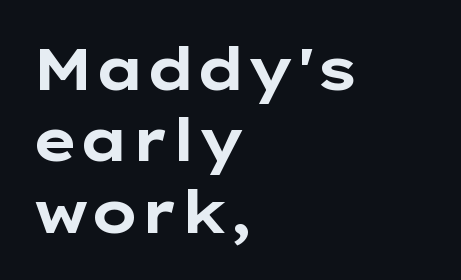
Q: Is the text bold? A: Yes.
Q: Is the text italic (slanted)? A: No, it is upright.
Q: Is the typeface a serif or a sans-serif typeface? A: Sans-serif.
Q: Is the text underlined? A: No.
Q: How is the paragraph aligned? A: Left-aligned.
Q: Is the spacing between letters normal or unusually wide? A: Normal.
Q: Width (condensed, normal, or wide)? A: Wide.
Q: Stroke contrast? A: Low.
Q: x-height? A: Medium.
Q: Monospaced? A: No.
